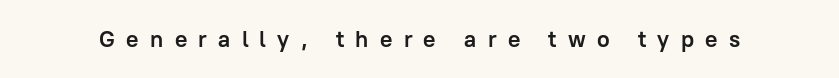
The image shows 23 px bold type, upright; set unusually wide letter spacing (+0.49 em), not underlined.
